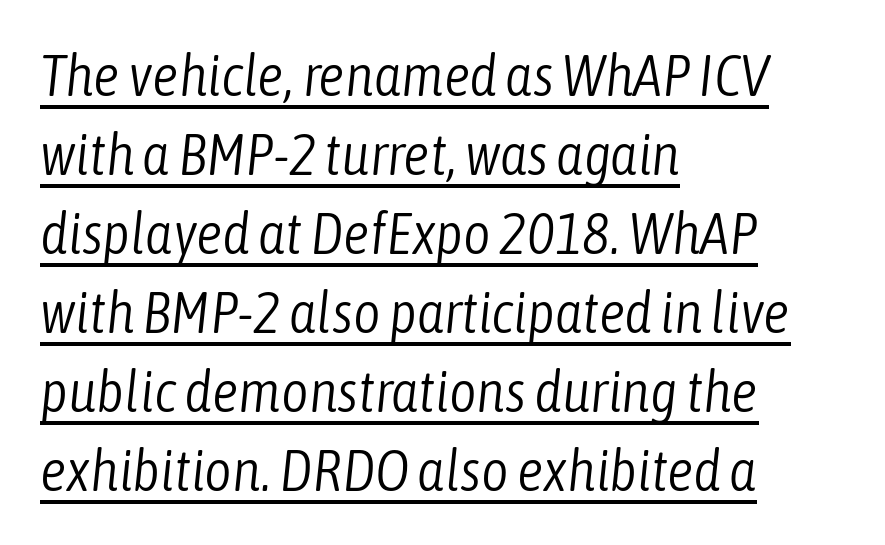
{"italic": "yes", "lean": "right", "slant_degrees": 6, "bold": "no", "weight": "light", "width": "condensed", "stroke_contrast": "low", "x_height": "medium", "monospaced": "no", "underline": "yes", "align": "left", "line_spacing": "normal", "line_spacing_ratio": 1.34, "letter_spacing": "normal", "letter_spacing_em": 0.0, "glyph_px": 59}
